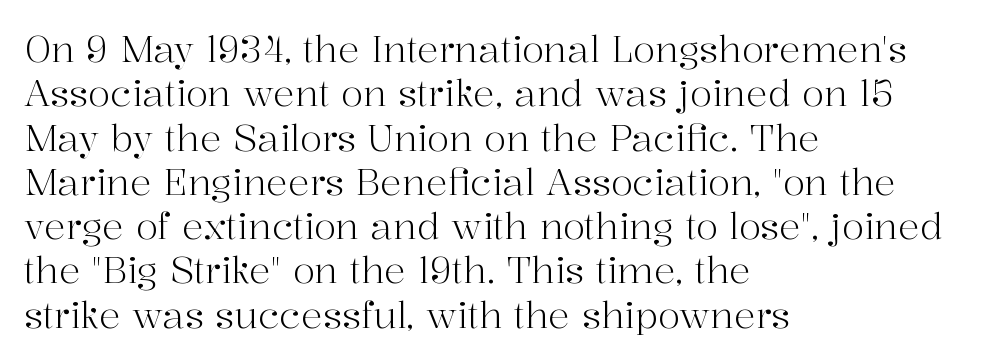
{"serif": "yes", "italic": "no", "bold": "no", "weight": "light", "width": "normal", "stroke_contrast": "high", "x_height": "medium", "monospaced": "no", "underline": "no", "align": "left", "line_spacing_ratio": 1.23, "letter_spacing": "normal", "letter_spacing_em": 0.0, "glyph_px": 36}
